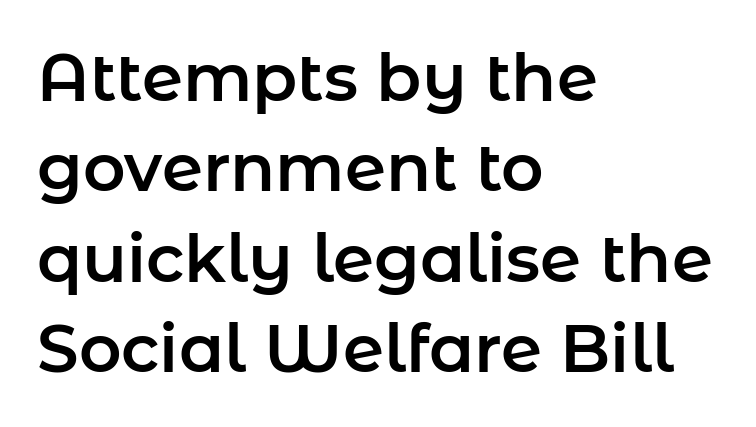
The image shows 66 px sans-serif type, upright; set left-aligned, normal line spacing (1.37x), normal letter spacing, not underlined; low stroke contrast and a medium x-height.
